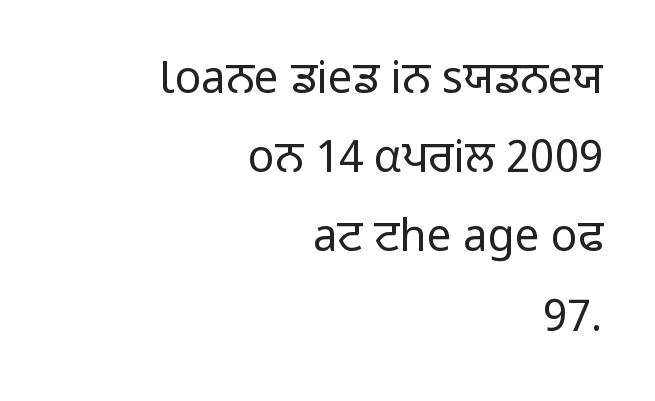
The image shows 44 px regular-weight sans-serif type, upright; set right-aligned, line spacing 1.8x, normal letter spacing, not underlined; low stroke contrast and a medium x-height.
